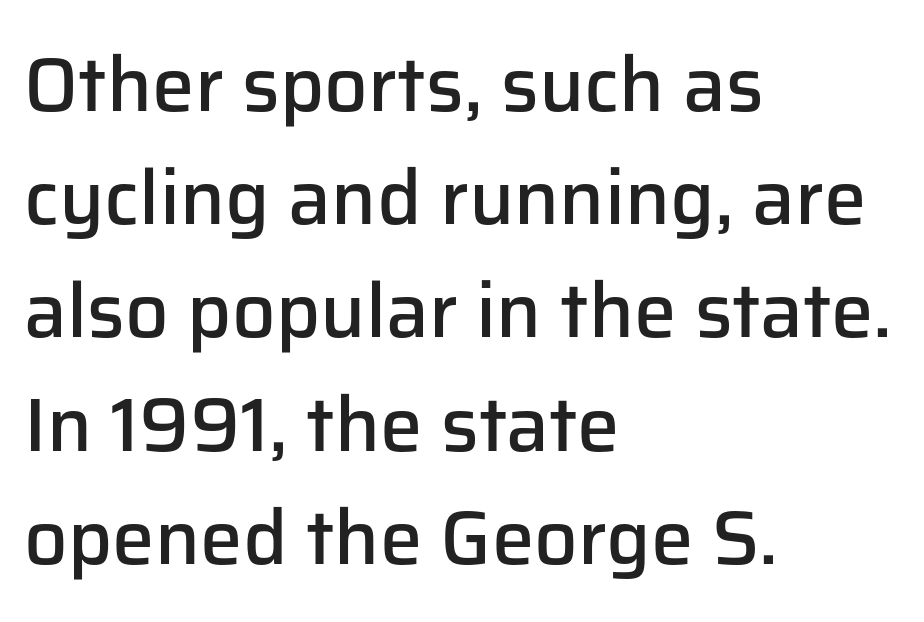
This rendering employs a face without finishing strokes, i.e., a sans-serif. Students, observe: this is what conventionally led text looks like. The string is rendered with underlining switched off. Is this a fixed-width face? No — the glyphs have proportional, varying widths. Caption: standard tracking, unaltered.
